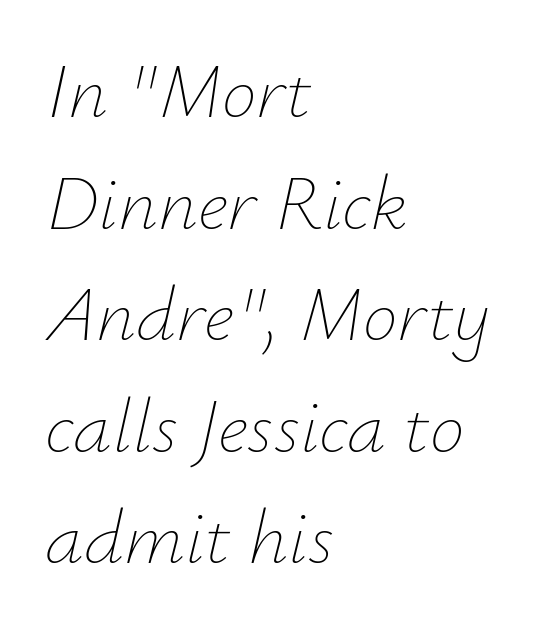
Caption: multi-line text, flush left, ragged right. The area under the type is left untouched. Each word holds together tightly as a unit, with standard inter-letter gaps. In terms of posture, this sample is oblique. One glance says typical: line gaps are just what's usual. Character widths vary here, with narrow letters taking less room than wide ones.
